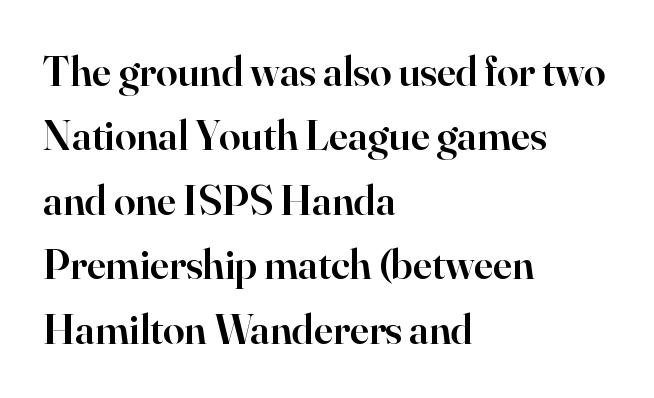
Q: Is the text bold? A: Semi-bold.
Q: Is the text italic (slanted)? A: No, it is upright.
Q: Is the typeface a serif or a sans-serif typeface? A: Serif.
Q: Is the text underlined? A: No.
Q: How is the paragraph aligned? A: Left-aligned.
Q: Is the spacing between letters normal or unusually wide? A: Normal.
Q: Is the spacing between lines tight, normal or loose? A: Normal.
Q: Width (condensed, normal, or wide)? A: Normal.
Q: Stroke contrast? A: High.
Q: x-height? A: Small.
Q: Monospaced? A: No.
